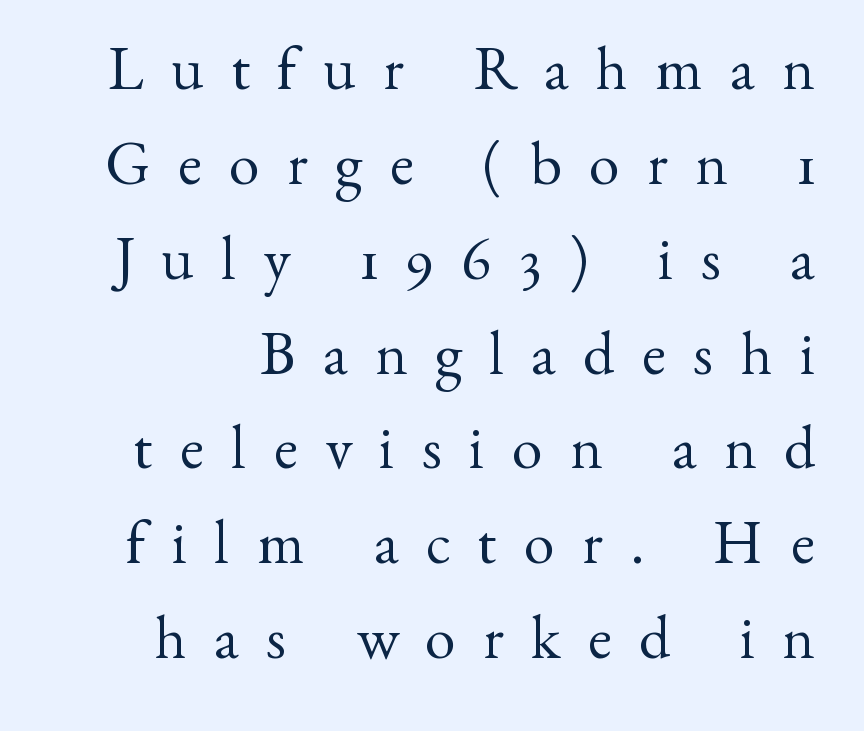
{"serif": "yes", "italic": "no", "bold": "no", "weight": "regular", "width": "normal", "stroke_contrast": "medium", "x_height": "small", "monospaced": "no", "underline": "no", "line_spacing": "normal", "line_spacing_ratio": 1.53, "letter_spacing": "wide", "letter_spacing_em": 0.44, "glyph_px": 62}
